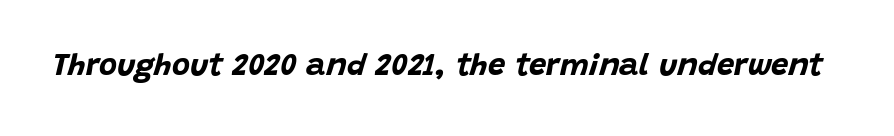
{"italic": "yes", "lean": "right", "slant_degrees": 15, "bold": "yes", "weight": "bold", "width": "normal", "stroke_contrast": "low", "x_height": "large", "monospaced": "no", "underline": "no", "letter_spacing": "normal", "letter_spacing_em": 0.0, "glyph_px": 31}
